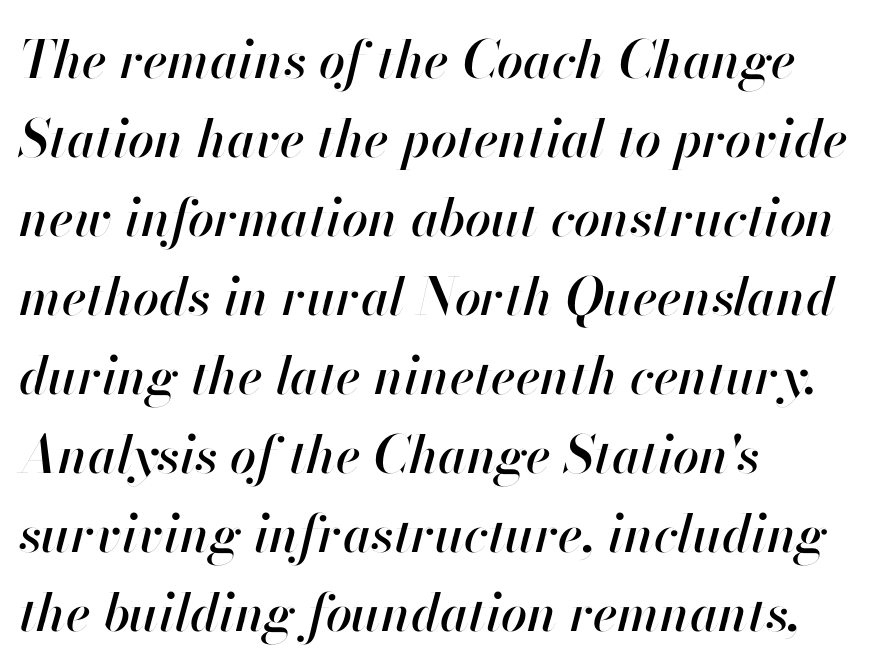
One-word summary of the alignment: left. Varying glyph widths throughout — classic text-font behaviour. The rendering uses a moderate line-height, typical for paragraphs. The specimen reads as italic at a glance. Underline: absent. The horizontal fit of the characters is conventional and even.
